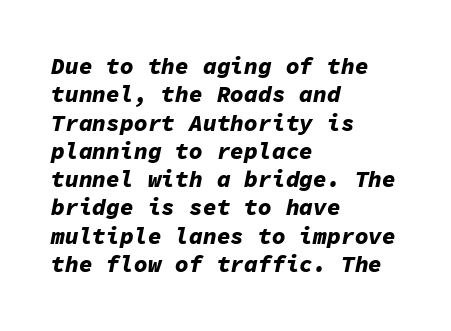
{"italic": "yes", "lean": "right", "slant_degrees": 11, "bold": "yes", "underline": "no", "align": "left", "line_spacing_ratio": 1.23, "letter_spacing": "normal", "letter_spacing_em": 0.0, "glyph_px": 23}
